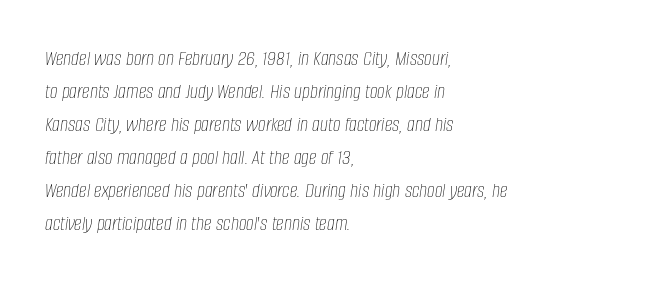
The image shows 22 px text type, italic (leaning right); set left-aligned, normal line spacing (1.5x), normal letter spacing, not underlined.
